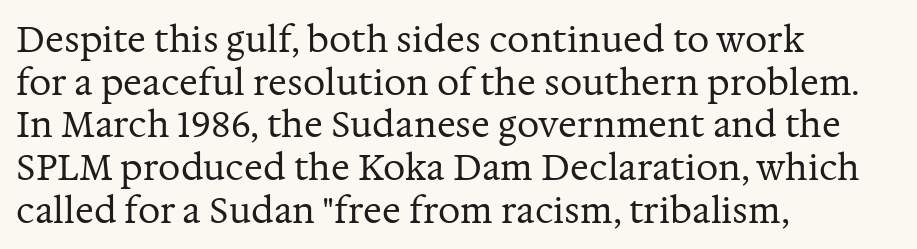
The image shows 35 px regular-weight serif type, upright; set left-aligned, line spacing 1.22x, normal letter spacing, not underlined; medium stroke contrast and a medium x-height.
